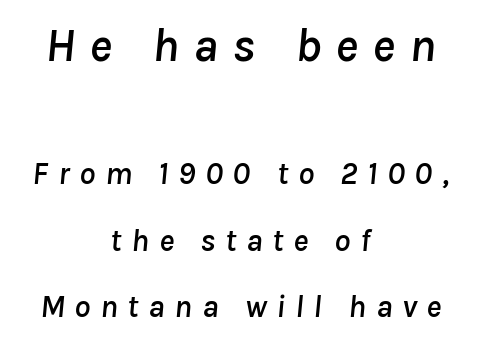
The lettering tilts uniformly, giving the passage an italic look. This sample has the flowing, uneven cadence of proportional lettering. The designer dialed line spacing up above the default. Inter-character spacing is expanded well beyond the font's built-in metrics. If you squint, the top block still reads clearly — it's the larger of the two.
